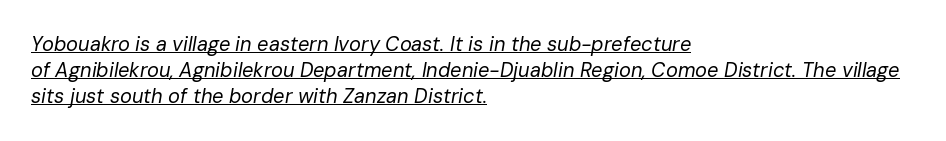
Emphasis is given by a line drawn under the lettering. Compared with typical paragraphs, the rows here are spaced about the same. This is oblique type, the kind used for emphasis or titles. Notice how the passage keeps a crisp vertical edge on the left only. Weight: not bold — regular or lighter. Words appear dense and cohesive because spacing is normal.
